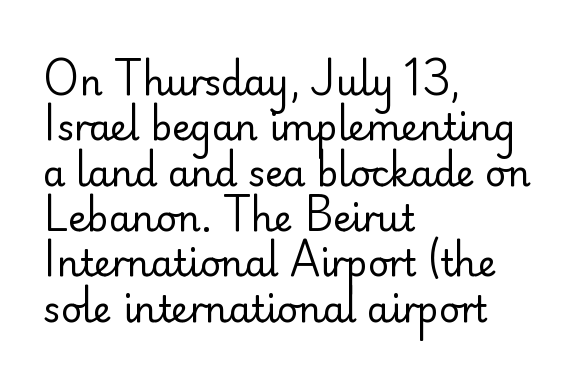
The image shows 36 px regular-weight sans-serif type, upright; set left-aligned, normal line spacing (1.26x), normal letter spacing, not underlined; low stroke contrast and a small x-height.
